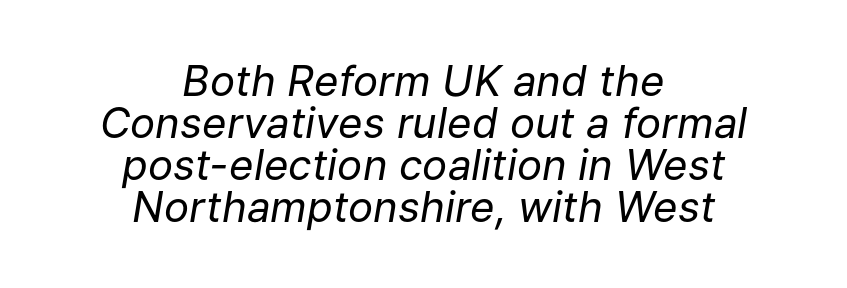
Q: Is the text bold? A: No.
Q: Is the text italic (slanted)? A: Yes, it leans right by about 9 degrees.
Q: Is the text underlined? A: No.
Q: How is the paragraph aligned? A: Centered.
Q: Is the spacing between letters normal or unusually wide? A: Normal.
Q: Is the spacing between lines tight, normal or loose? A: Tight.
Q: Width (condensed, normal, or wide)? A: Normal.
Q: Stroke contrast? A: Low.
Q: x-height? A: Medium.
Q: Monospaced? A: No.
